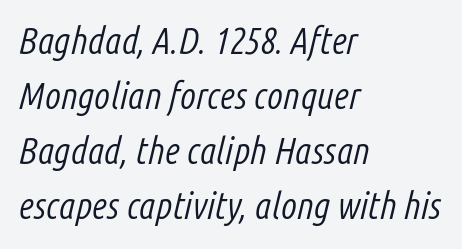
The image shows 37 px light, condensed type, italic (leaning right); set left-aligned, normal line spacing (1.49x), normal letter spacing, not underlined; low stroke contrast and a medium x-height.
